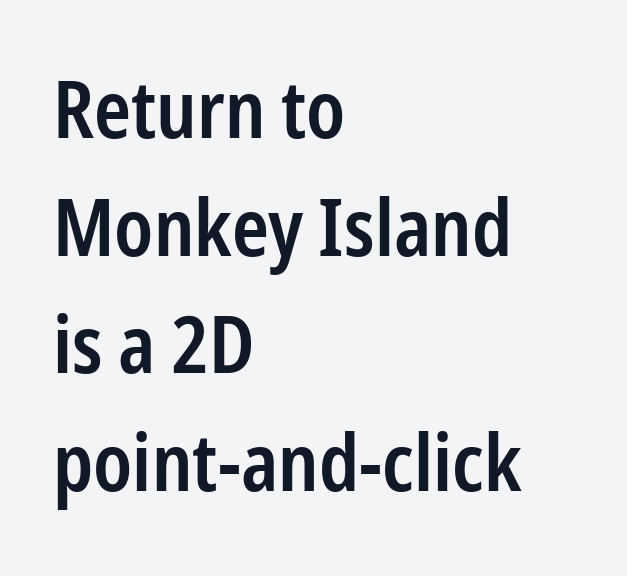
{"serif": "no", "italic": "no", "bold": "semi", "weight": "semibold", "width": "condensed", "stroke_contrast": "low", "x_height": "medium", "monospaced": "no", "underline": "no", "align": "left", "line_spacing": "normal", "line_spacing_ratio": 1.49, "letter_spacing": "normal", "letter_spacing_em": 0.0, "glyph_px": 79}
